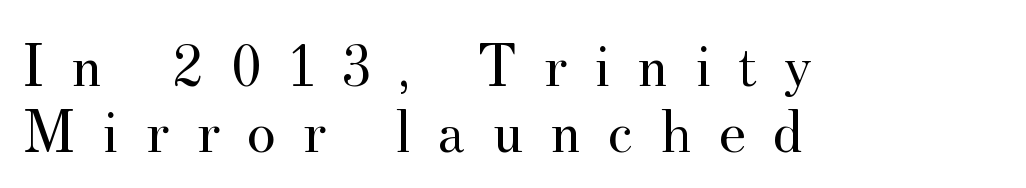
The image shows 62 px regular-weight serif type, upright; set left-aligned, tight line spacing (1.06x), unusually wide letter spacing (+0.43 em), not underlined; medium stroke contrast and a small x-height.
